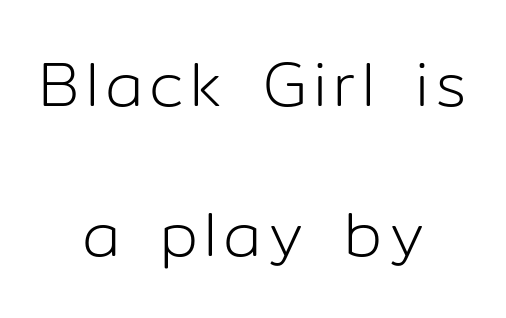
Q: Is the text bold? A: No.
Q: Is the text italic (slanted)? A: No, it is upright.
Q: Is the typeface a serif or a sans-serif typeface? A: Sans-serif.
Q: Is the text underlined? A: No.
Q: How is the paragraph aligned? A: Centered.
Q: Is the spacing between lines tight, normal or loose? A: Loose.
Q: Width (condensed, normal, or wide)? A: Normal.
Q: Stroke contrast? A: Low.
Q: x-height? A: Medium.
Q: Monospaced? A: No.
